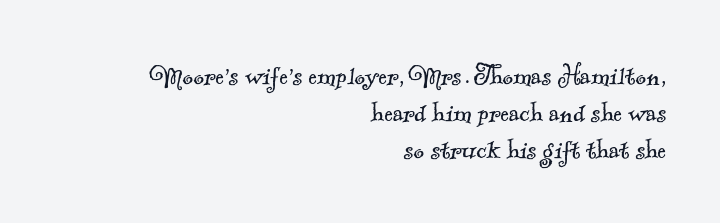
Q: Is the text bold? A: No.
Q: Is the typeface a serif or a sans-serif typeface? A: Serif.
Q: Is the text underlined? A: No.
Q: How is the paragraph aligned? A: Right-aligned.
Q: Is the spacing between letters normal or unusually wide? A: Normal.
Q: Is the spacing between lines tight, normal or loose? A: Tight.
Q: Width (condensed, normal, or wide)? A: Normal.
Q: x-height? A: Small.
Q: Monospaced? A: No.
